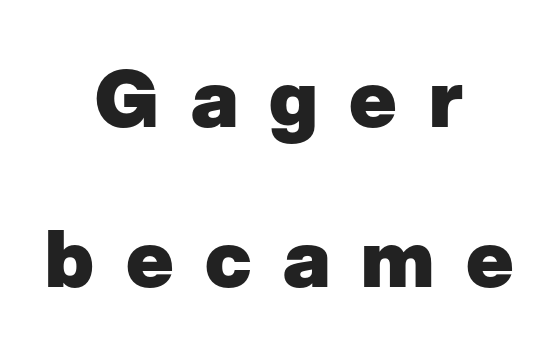
Q: Is the text bold? A: Yes.
Q: Is the text italic (slanted)? A: No, it is upright.
Q: Is the typeface a serif or a sans-serif typeface? A: Sans-serif.
Q: Is the text underlined? A: No.
Q: How is the paragraph aligned? A: Centered.
Q: Is the spacing between letters normal or unusually wide? A: Unusually wide.
Q: Is the spacing between lines tight, normal or loose? A: Loose.
Q: Width (condensed, normal, or wide)? A: Normal.
Q: Stroke contrast? A: Low.
Q: x-height? A: Medium.
Q: Monospaced? A: No.
